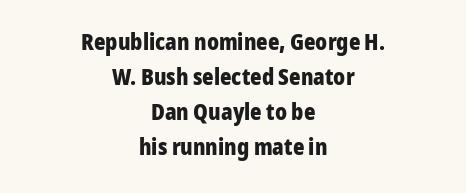
Q: Is the text bold? A: Yes.
Q: Is the text italic (slanted)? A: No, it is upright.
Q: Is the text underlined? A: No.
Q: How is the paragraph aligned? A: Centered.
Q: Is the spacing between letters normal or unusually wide? A: Normal.
Q: Is the spacing between lines tight, normal or loose? A: Normal.
